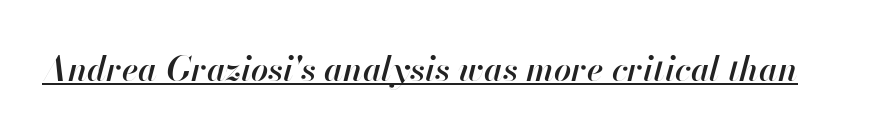
Q: Is the text bold? A: Semi-bold.
Q: Is the text italic (slanted)? A: Yes, it leans right by about 13 degrees.
Q: Is the text underlined? A: Yes.
Q: Is the spacing between letters normal or unusually wide? A: Normal.
Q: Width (condensed, normal, or wide)? A: Normal.
Q: Stroke contrast? A: High.
Q: x-height? A: Small.
Q: Monospaced? A: No.
